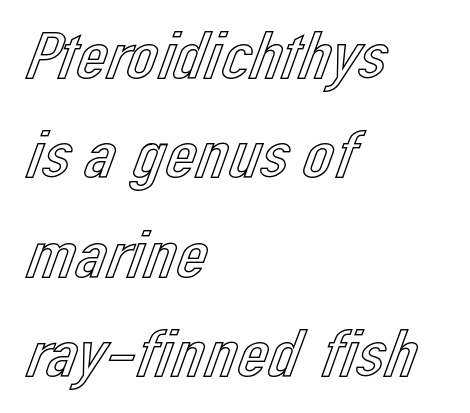
Q: Is the text italic (slanted)? A: Yes.
Q: Is the text underlined? A: No.
Q: How is the paragraph aligned? A: Left-aligned.
Q: Is the spacing between letters normal or unusually wide? A: Normal.
Q: Is the spacing between lines tight, normal or loose? A: Normal.
Q: Width (condensed, normal, or wide)? A: Normal.
Q: x-height? A: Medium.
Q: Monospaced? A: No.
